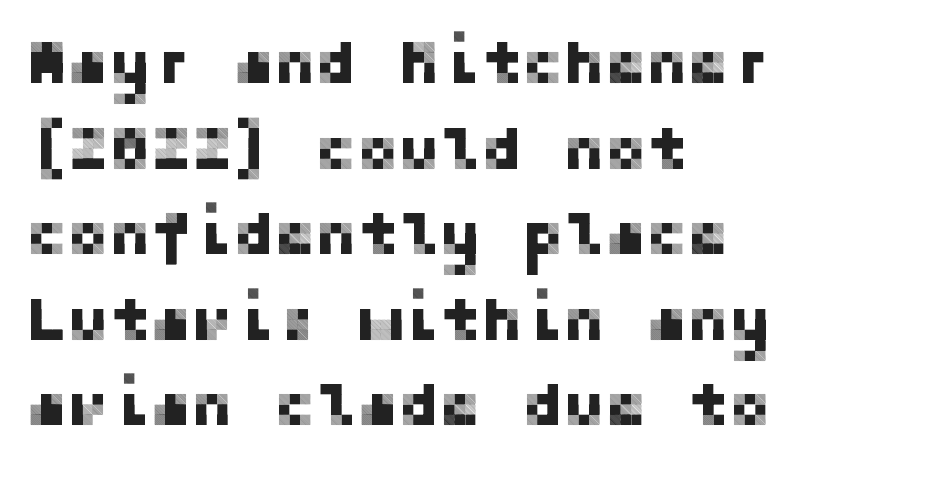
{"serif": "no", "italic": "no", "width": "normal", "stroke_contrast": "low", "x_height": "medium", "underline": "no", "align": "left", "line_spacing": "normal", "line_spacing_ratio": 1.38, "letter_spacing": "normal", "letter_spacing_em": 0.0, "glyph_px": 62}
